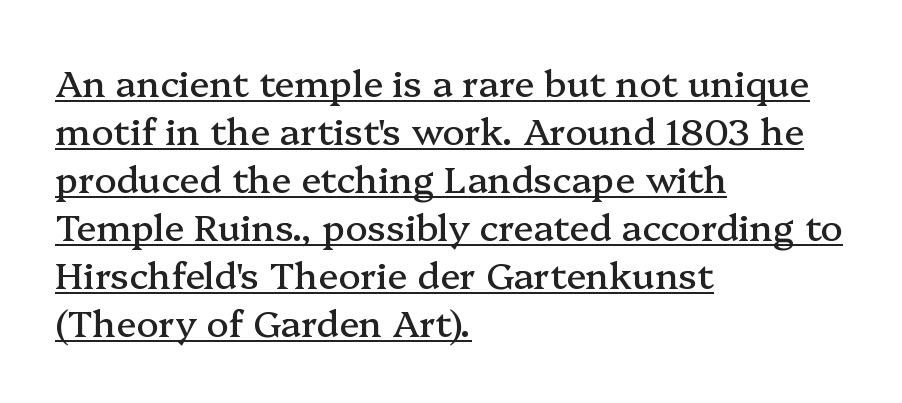
Q: Is the text italic (slanted)? A: No, it is upright.
Q: Is the typeface a serif or a sans-serif typeface? A: Serif.
Q: Is the text underlined? A: Yes.
Q: How is the paragraph aligned? A: Left-aligned.
Q: Is the spacing between letters normal or unusually wide? A: Normal.
Q: Is the spacing between lines tight, normal or loose? A: Normal.
Q: Width (condensed, normal, or wide)? A: Normal.
Q: Stroke contrast? A: Medium.
Q: x-height? A: Medium.
Q: Monospaced? A: No.
